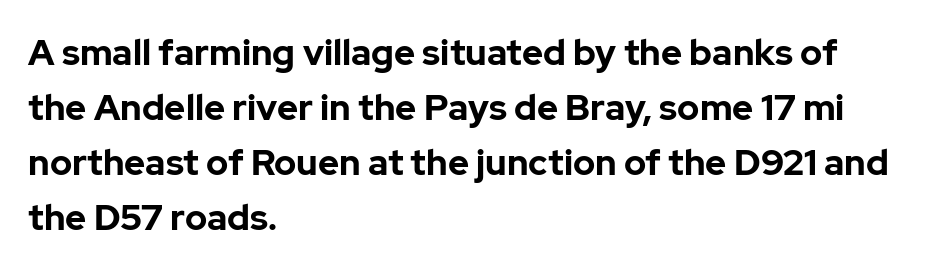
The type sits square on the baseline with zero lean. Does the leading feel generous? No, just average. Typesetter's note: full bold, strokes at maximum text heaviness. Note: no serifs on the glyphs.
